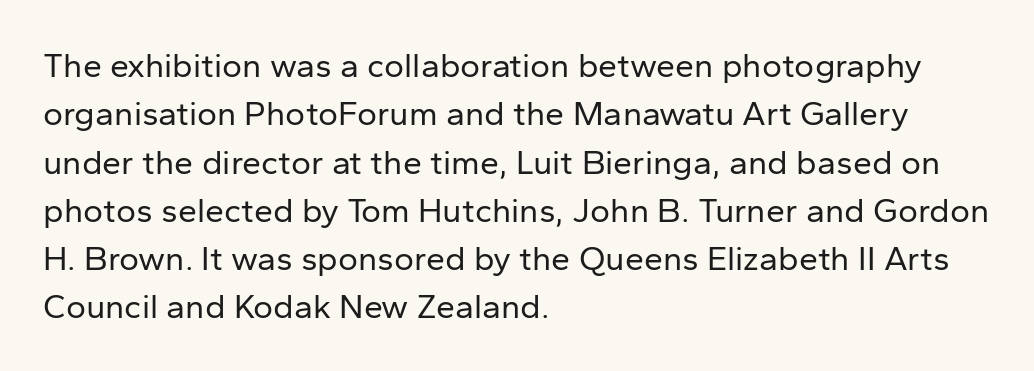
Q: Is the text bold? A: No.
Q: Is the text italic (slanted)? A: No, it is upright.
Q: Is the typeface a serif or a sans-serif typeface? A: Sans-serif.
Q: Is the text underlined? A: No.
Q: How is the paragraph aligned? A: Left-aligned.
Q: Is the spacing between letters normal or unusually wide? A: Normal.
Q: Is the spacing between lines tight, normal or loose? A: Normal.
Q: Width (condensed, normal, or wide)? A: Normal.
Q: Stroke contrast? A: Low.
Q: x-height? A: Medium.
Q: Monospaced? A: No.
